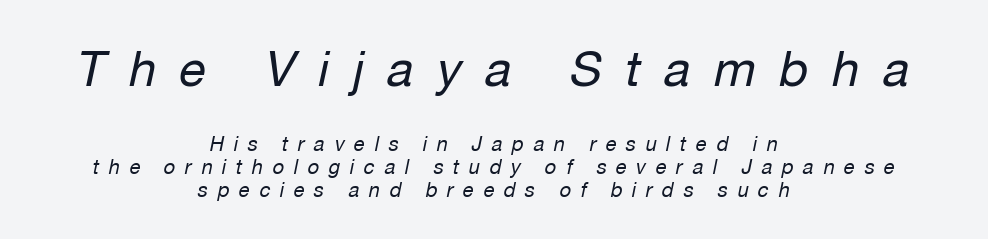
Q: Is the text bold? A: No.
Q: Is the text italic (slanted)? A: Yes, it leans right by about 12 degrees.
Q: Is the text underlined? A: No.
Q: How is the paragraph aligned? A: Centered.
Q: Is the spacing between letters normal or unusually wide? A: Unusually wide.
Q: Which block of text is set in a larger size, the first (top) or the second (bottom)? A: The first (top) one.
Q: Width (condensed, normal, or wide)? A: Normal.
Q: Stroke contrast? A: Low.
Q: x-height? A: Medium.
Q: Monospaced? A: No.
